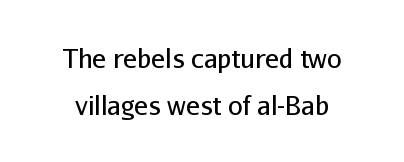
{"italic": "no", "bold": "no", "underline": "no", "line_spacing_ratio": 1.8, "letter_spacing": "normal", "letter_spacing_em": 0.0, "glyph_px": 26}
